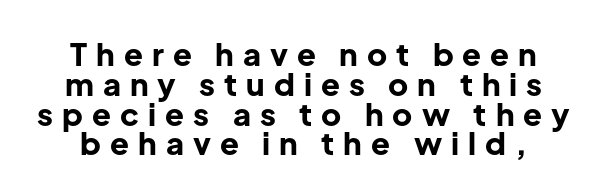
The image shows 31 px bold sans-serif type, upright; set tight line spacing (0.96x), unusually wide letter spacing (+0.29 em), not underlined; low stroke contrast and a medium x-height.
